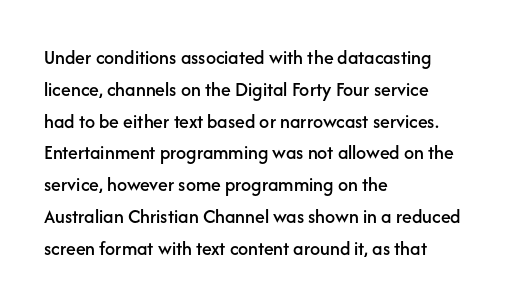
The image shows 20 px text type, upright; set left-aligned, normal line spacing (1.59x), normal letter spacing, not underlined.
